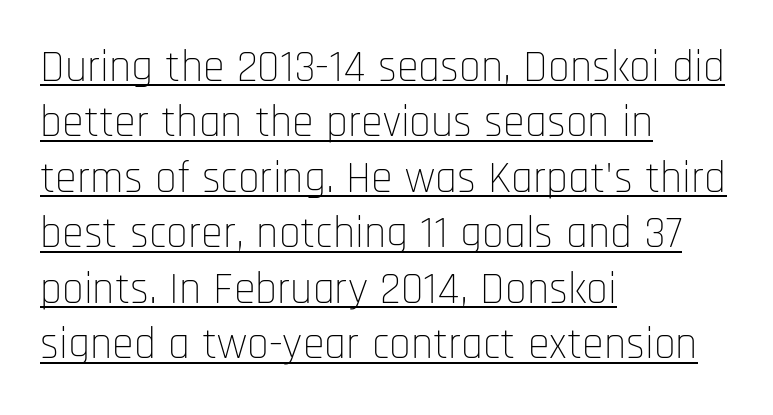
Q: Is the text bold? A: No.
Q: Is the text italic (slanted)? A: No, it is upright.
Q: Is the typeface a serif or a sans-serif typeface? A: Sans-serif.
Q: Is the text underlined? A: Yes.
Q: How is the paragraph aligned? A: Left-aligned.
Q: Is the spacing between letters normal or unusually wide? A: Normal.
Q: Is the spacing between lines tight, normal or loose? A: Normal.
Q: Width (condensed, normal, or wide)? A: Condensed.
Q: Stroke contrast? A: Low.
Q: x-height? A: Large.
Q: Monospaced? A: No.
